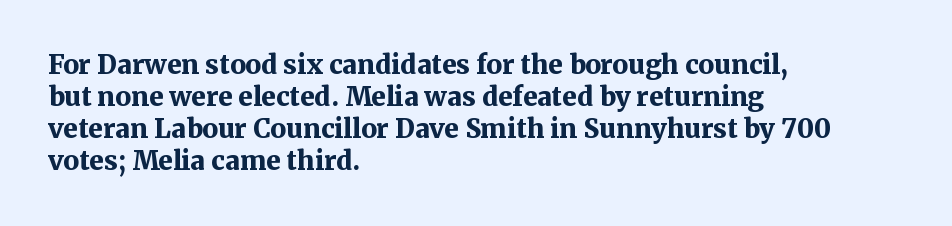
Q: Is the text bold? A: Yes.
Q: Is the text italic (slanted)? A: No, it is upright.
Q: Is the text underlined? A: No.
Q: How is the paragraph aligned? A: Left-aligned.
Q: Is the spacing between letters normal or unusually wide? A: Normal.
